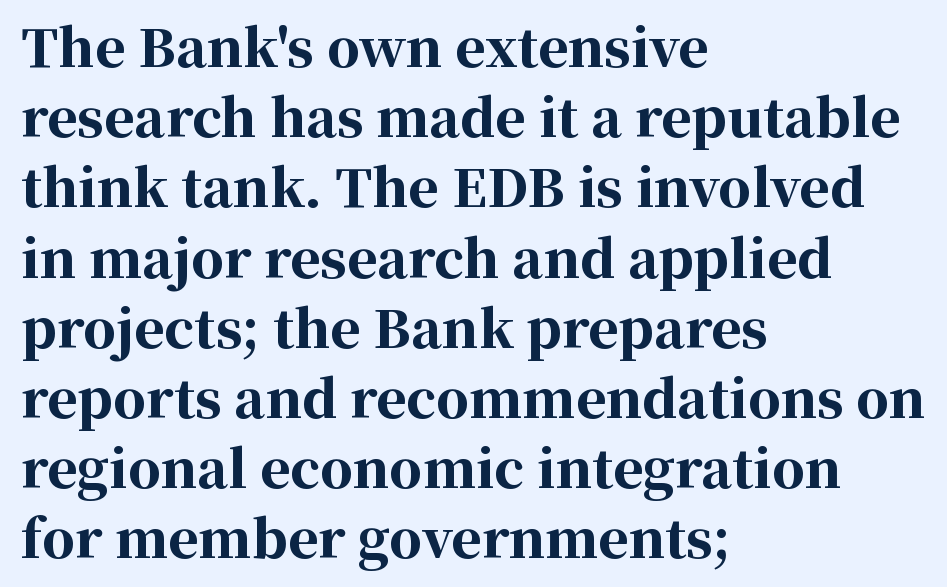
The image shows 52 px bold serif type, upright; set left-aligned, normal line spacing (1.35x), normal letter spacing, not underlined; high stroke contrast and a medium x-height.
